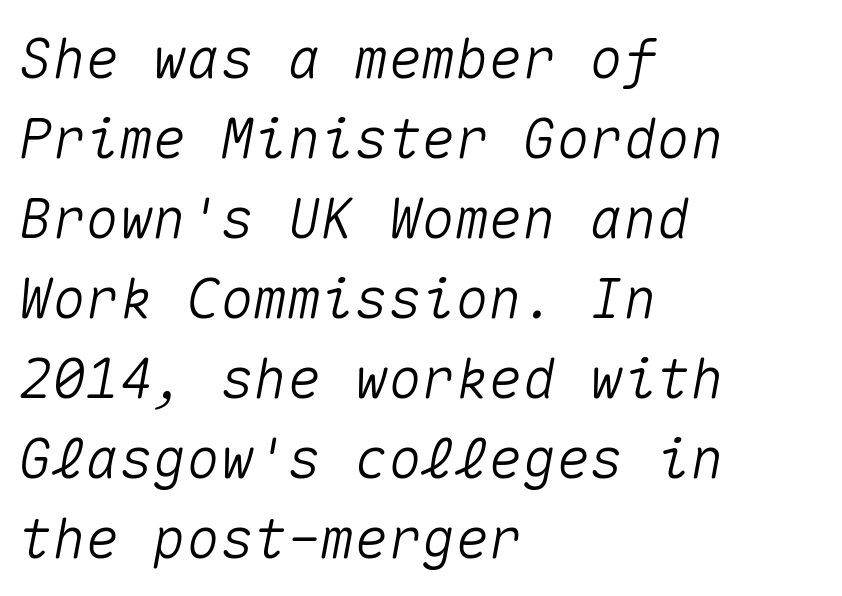
Q: Is the text italic (slanted)? A: Yes, it leans right by about 10 degrees.
Q: Is the text underlined? A: No.
Q: How is the paragraph aligned? A: Left-aligned.
Q: Is the spacing between letters normal or unusually wide? A: Normal.
Q: Is the spacing between lines tight, normal or loose? A: Normal.
Q: Width (condensed, normal, or wide)? A: Normal.
Q: Stroke contrast? A: Medium.
Q: x-height? A: Medium.
Q: Monospaced? A: Yes.
